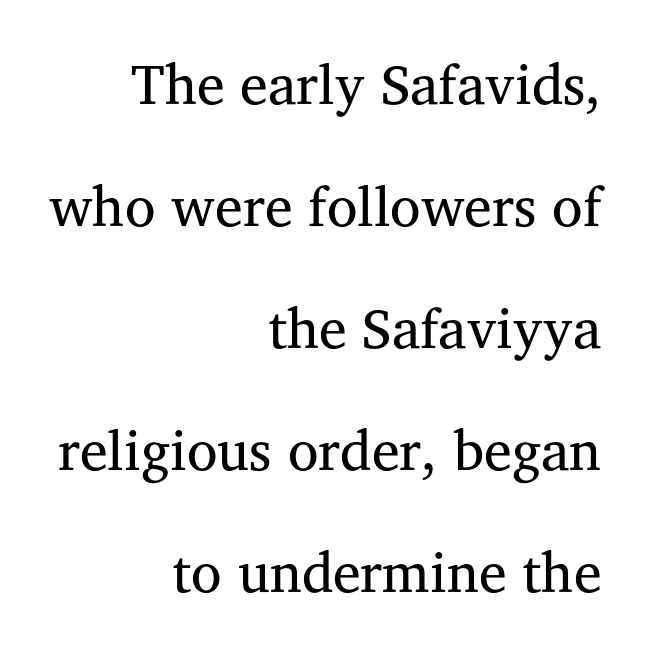
Q: Is the text bold? A: No.
Q: Is the text italic (slanted)? A: No, it is upright.
Q: Is the typeface a serif or a sans-serif typeface? A: Serif.
Q: Is the text underlined? A: No.
Q: How is the paragraph aligned? A: Right-aligned.
Q: Is the spacing between letters normal or unusually wide? A: Normal.
Q: Is the spacing between lines tight, normal or loose? A: Loose.
Q: Width (condensed, normal, or wide)? A: Normal.
Q: Stroke contrast? A: Medium.
Q: x-height? A: Medium.
Q: Monospaced? A: No.
